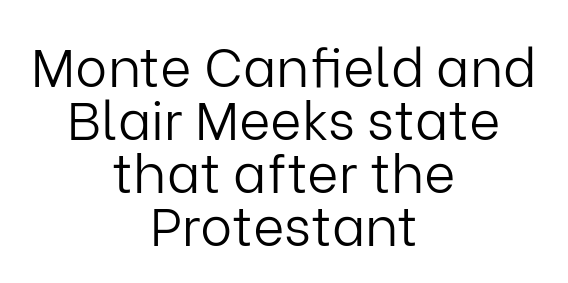
The image shows 54 px light sans-serif type, upright; set centered, tight line spacing (0.98x), normal letter spacing, not underlined; low stroke contrast and a medium x-height.
